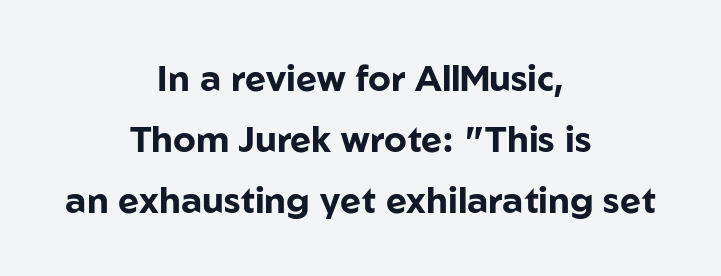
The image shows 36 px bold sans-serif type, upright; set centered, normal line spacing (1.69x), normal letter spacing, not underlined; low stroke contrast and a medium x-height.
